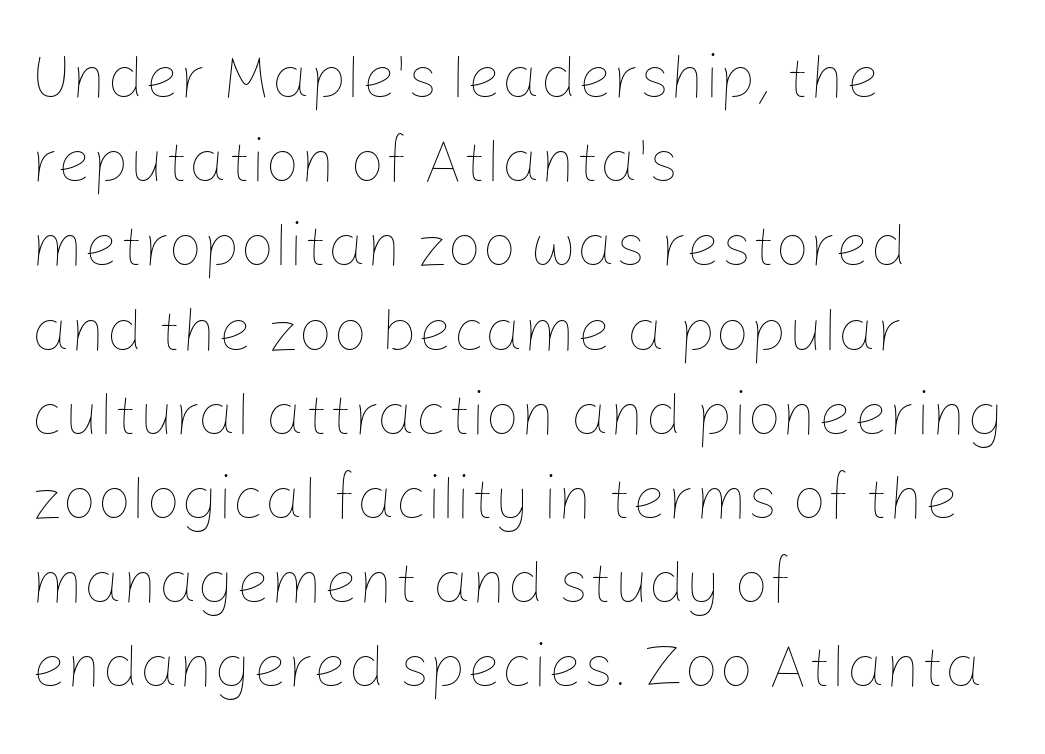
{"italic": "no", "bold": "no", "weight": "thin", "width": "normal", "stroke_contrast": "low", "x_height": "medium", "monospaced": "no", "underline": "no", "align": "left", "line_spacing": "normal", "line_spacing_ratio": 1.38, "letter_spacing": "normal", "letter_spacing_em": 0.0, "glyph_px": 61}
